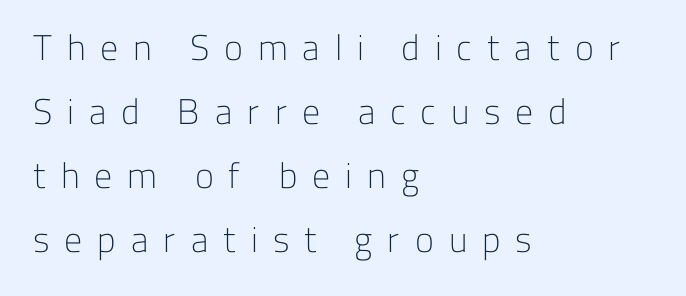
{"serif": "no", "italic": "no", "bold": "no", "weight": "light", "width": "normal", "stroke_contrast": "low", "x_height": "medium", "monospaced": "no", "underline": "no", "align": "left", "line_spacing_ratio": 1.78, "letter_spacing": "wide", "letter_spacing_em": 0.41, "glyph_px": 36}
